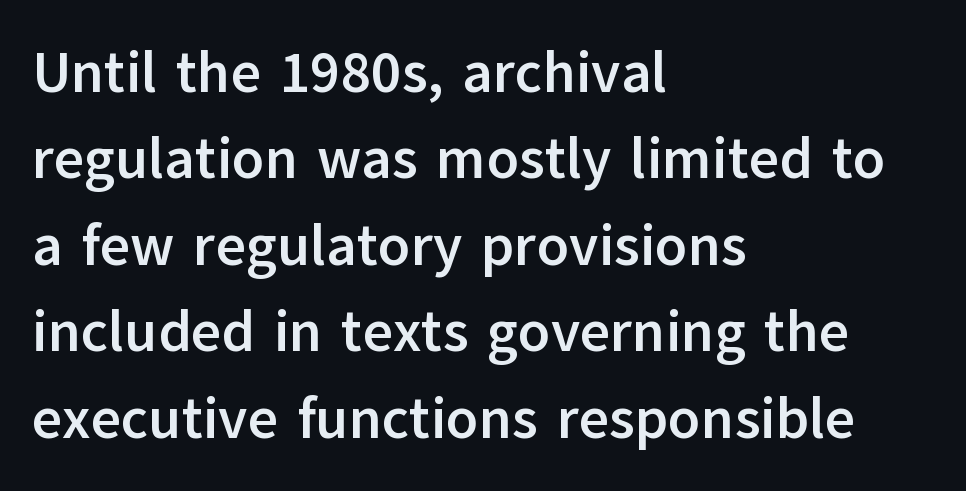
{"serif": "no", "italic": "no", "bold": "yes", "weight": "semibold", "width": "normal", "stroke_contrast": "low", "x_height": "medium", "monospaced": "no", "underline": "no", "align": "left", "line_spacing": "normal", "line_spacing_ratio": 1.49, "letter_spacing": "normal", "letter_spacing_em": 0.0, "glyph_px": 58}
